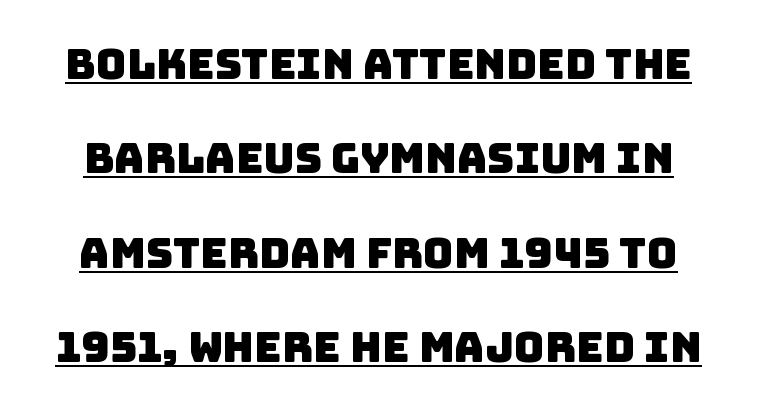
Widely set lines give the paragraph a tall, airy silhouette. To sum up the face: it is a sans, with no serifs. A continuous stroke trails under the words, as in a hyperlink. In terms of letterspacing, this is plain default setting. Do the characters align in a grid? No, the font is proportional.
